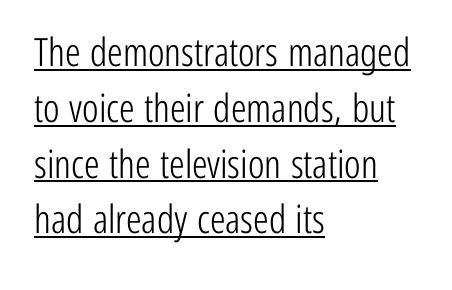
The image shows 39 px light, condensed sans-serif type, upright; set left-aligned, normal line spacing (1.43x), normal letter spacing, underlined; low stroke contrast and a medium x-height.
